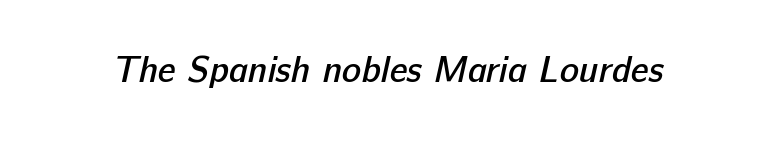
The font is running at a semibold setting, under full bold. Typographically, this falls in the sans-serif category. Varying glyph widths throughout — classic text-font behaviour. Does extra space separate the letters? No, they use regular spacing. The space directly below the letters is spotless.
